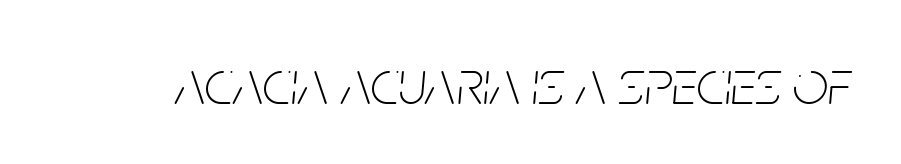
Q: Is the text bold? A: No.
Q: Is the text italic (slanted)? A: Yes, it leans right by about 5 degrees.
Q: Is the text underlined? A: No.
Q: Is the spacing between letters normal or unusually wide? A: Normal.
Q: Width (condensed, normal, or wide)? A: Condensed.
Q: Stroke contrast? A: Low.
Q: x-height? A: Large.
Q: Monospaced? A: No.
